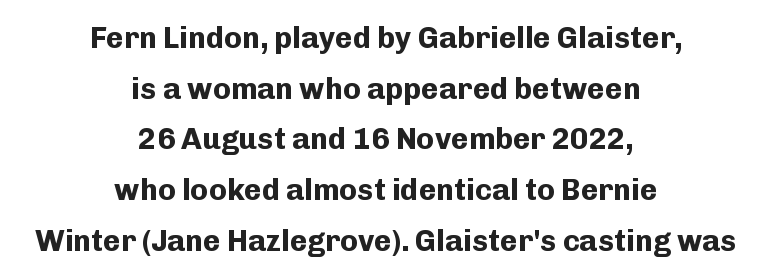
Q: Is the text bold? A: Yes.
Q: Is the text italic (slanted)? A: No, it is upright.
Q: Is the typeface a serif or a sans-serif typeface? A: Sans-serif.
Q: Is the text underlined? A: No.
Q: How is the paragraph aligned? A: Centered.
Q: Is the spacing between letters normal or unusually wide? A: Normal.
Q: Is the spacing between lines tight, normal or loose? A: Normal.
Q: Width (condensed, normal, or wide)? A: Normal.
Q: Stroke contrast? A: Low.
Q: x-height? A: Medium.
Q: Monospaced? A: No.
